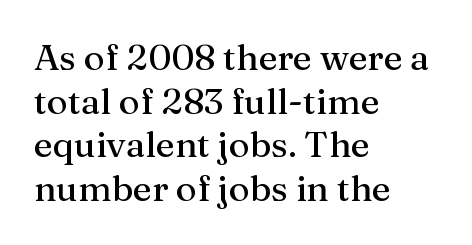
The image shows 36 px serif type, upright; set left-aligned, line spacing 1.21x, normal letter spacing, not underlined; medium stroke contrast and a medium x-height.
